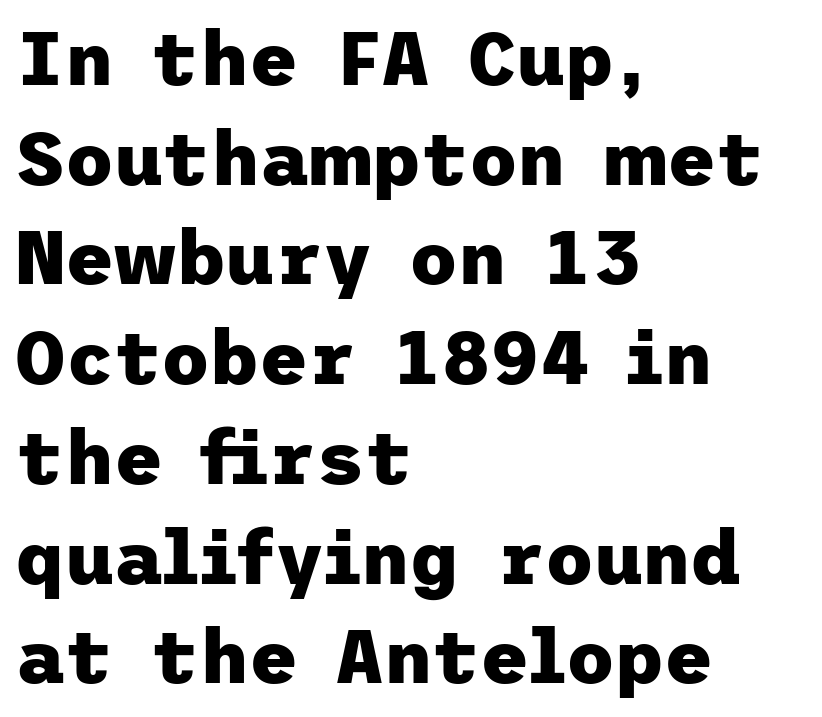
{"serif": "no", "italic": "no", "bold": "yes", "weight": "heavy", "width": "normal", "stroke_contrast": "low", "x_height": "medium", "underline": "no", "align": "left", "line_spacing": "normal", "line_spacing_ratio": 1.33, "letter_spacing": "normal", "letter_spacing_em": 0.0, "glyph_px": 75}
